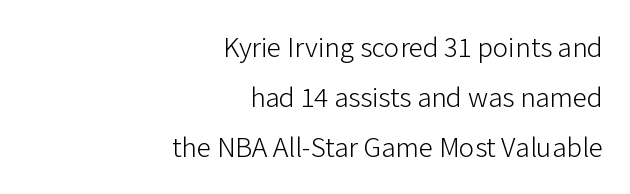
Anything drawn beneath the words? Only blank space. This sample uses a sans-serif face. Right-aligned paragraph, ragged on the left. Vertical stems look standard width or narrower in stroke.
